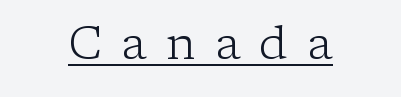
Each letter keeps its own natural width here, so spacing adapts to shape. I'd call this a serif setting — the letters wear small feet. A baseline rule has been typeset under these characters. Heft: none added — not bold.
